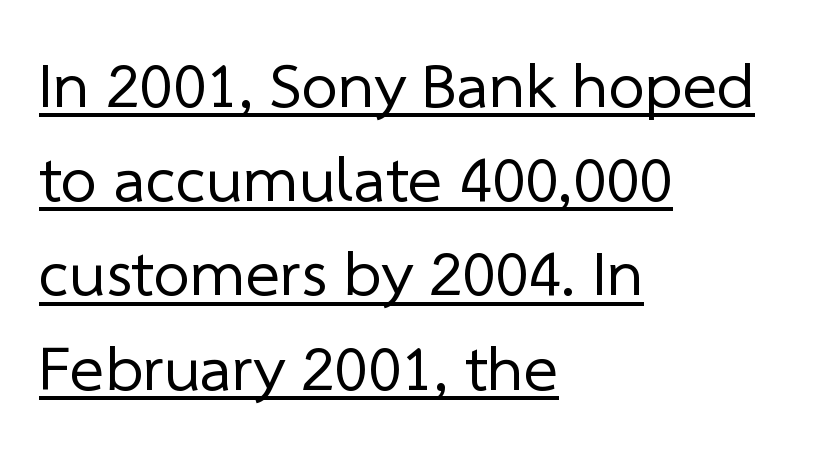
Observe the ordinary spacing: letters are neighbours, not strangers. Decoration check: the copy is underlined. The paragraph has a hard left edge and a soft right edge. These lines are composed in type without serifs.
